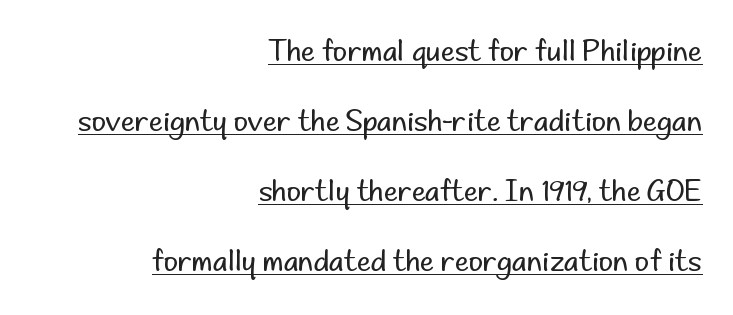
{"serif": "no", "italic": "no", "bold": "no", "weight": "regular", "width": "normal", "stroke_contrast": "low", "x_height": "small", "monospaced": "no", "underline": "yes", "align": "right", "line_spacing": "loose", "line_spacing_ratio": 2.5, "letter_spacing": "normal", "letter_spacing_em": 0.0, "glyph_px": 28}
